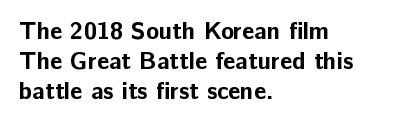
The image shows 24 px bold type, upright; set left-aligned, normal line spacing (1.25x), normal letter spacing, not underlined.
